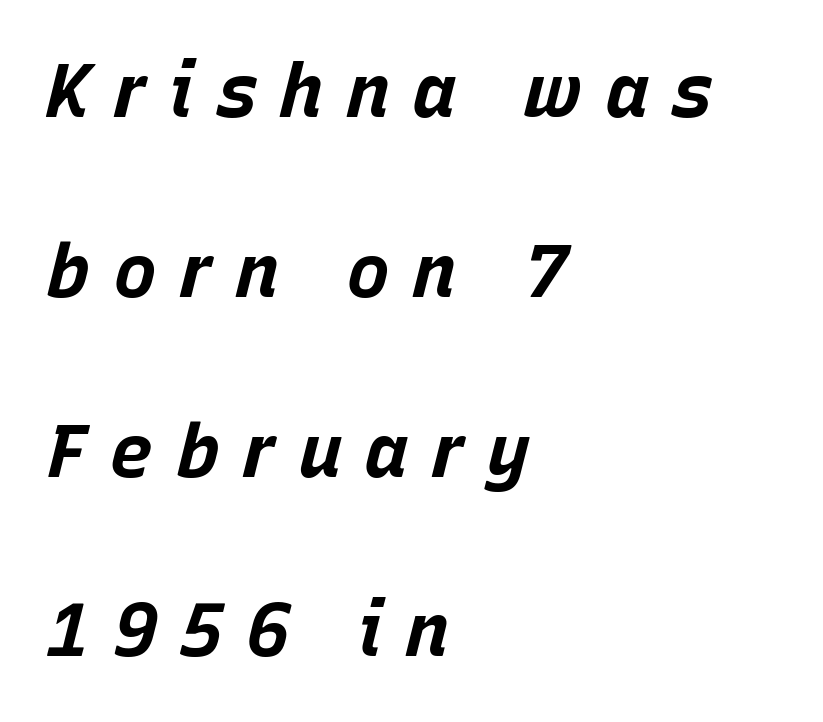
{"italic": "yes", "lean": "right", "slant_degrees": 15, "bold": "yes", "weight": "bold", "width": "normal", "stroke_contrast": "low", "x_height": "large", "monospaced": "no", "underline": "no", "align": "left", "line_spacing": "loose", "line_spacing_ratio": 2.43, "letter_spacing": "wide", "letter_spacing_em": 0.3, "glyph_px": 74}
